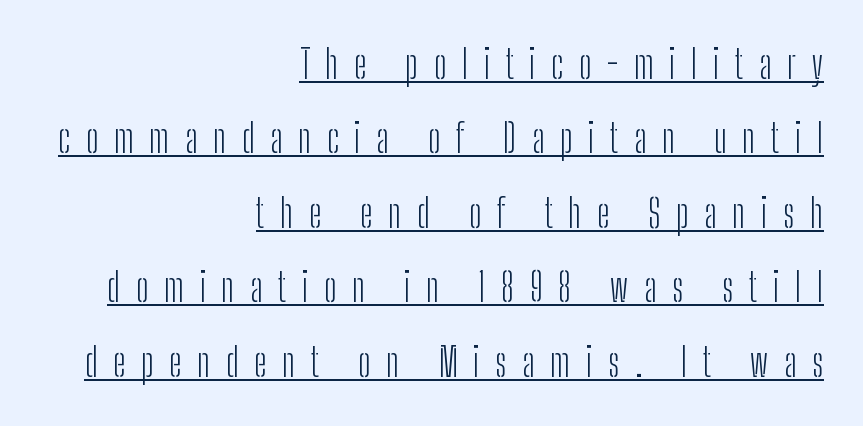
Think of a printed novel: that variable character pitch is what you see here. Serif or sans? Sans — the stroke terminals are bare. The space between consecutive lines is lavish. The rendering anchors every line to the right-hand side.
